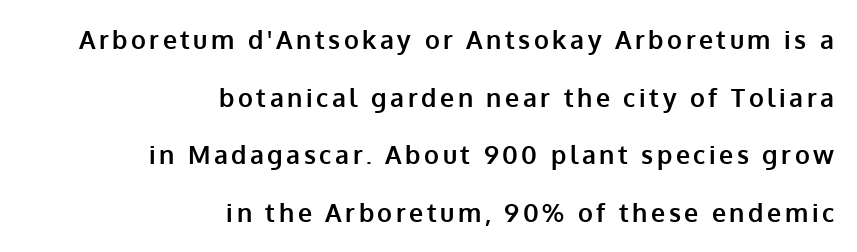
Q: Is the text bold? A: Yes.
Q: Is the text italic (slanted)? A: No, it is upright.
Q: Is the text underlined? A: No.
Q: How is the paragraph aligned? A: Right-aligned.
Q: Is the spacing between lines tight, normal or loose? A: Loose.
